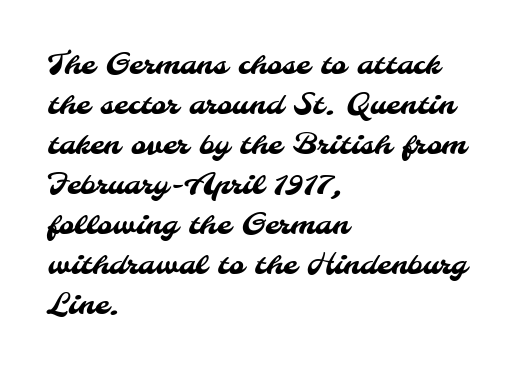
Q: Is the typeface a serif or a sans-serif typeface? A: Sans-serif.
Q: Is the text underlined? A: No.
Q: How is the paragraph aligned? A: Left-aligned.
Q: Is the spacing between letters normal or unusually wide? A: Normal.
Q: Is the spacing between lines tight, normal or loose? A: Normal.
Q: Width (condensed, normal, or wide)? A: Normal.
Q: Stroke contrast? A: Medium.
Q: x-height? A: Small.
Q: Monospaced? A: No.
